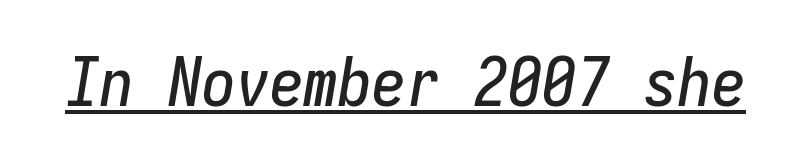
The image shows 68 px condensed type, italic (leaning right), monospaced; set normal letter spacing, underlined; low stroke contrast and a medium x-height.
